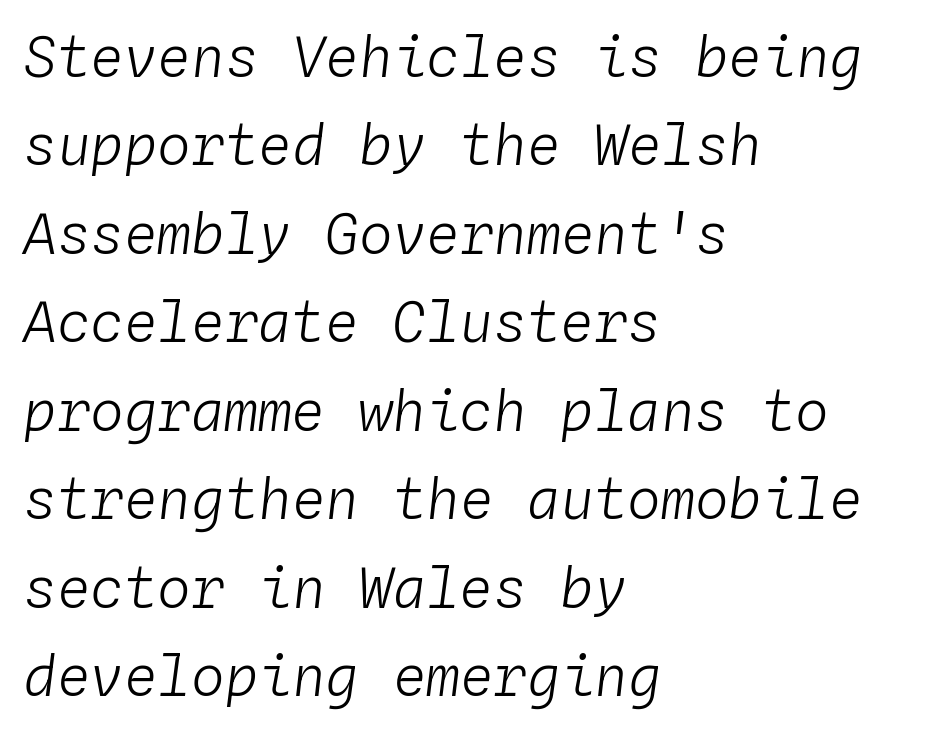
The image shows 56 px light type, italic (leaning right), monospaced; set left-aligned, normal line spacing (1.58x), normal letter spacing, not underlined; low stroke contrast and a medium x-height.
